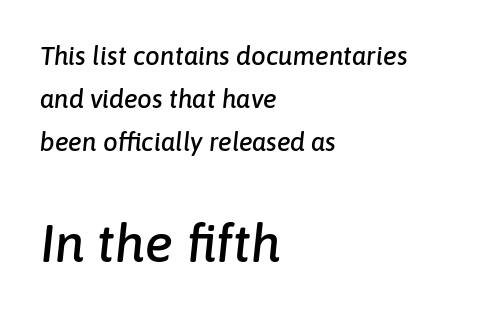
The image shows 53 px text type, italic (leaning right); set left-aligned, normal line spacing (1.66x), normal letter spacing, not underlined; the second (bottom) block is 2.04x larger; low stroke contrast and a medium x-height.
